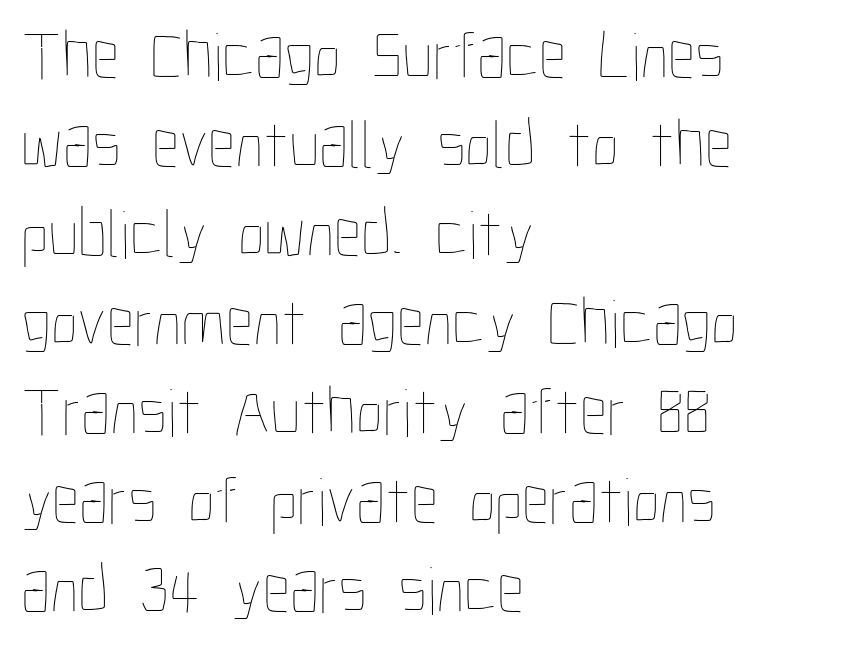
Q: Is the text bold? A: No.
Q: Is the text italic (slanted)? A: No, it is upright.
Q: Is the text underlined? A: No.
Q: How is the paragraph aligned? A: Left-aligned.
Q: Is the spacing between letters normal or unusually wide? A: Normal.
Q: Is the spacing between lines tight, normal or loose? A: Normal.
Q: Width (condensed, normal, or wide)? A: Condensed.
Q: Stroke contrast? A: Low.
Q: x-height? A: Medium.
Q: Monospaced? A: No.
